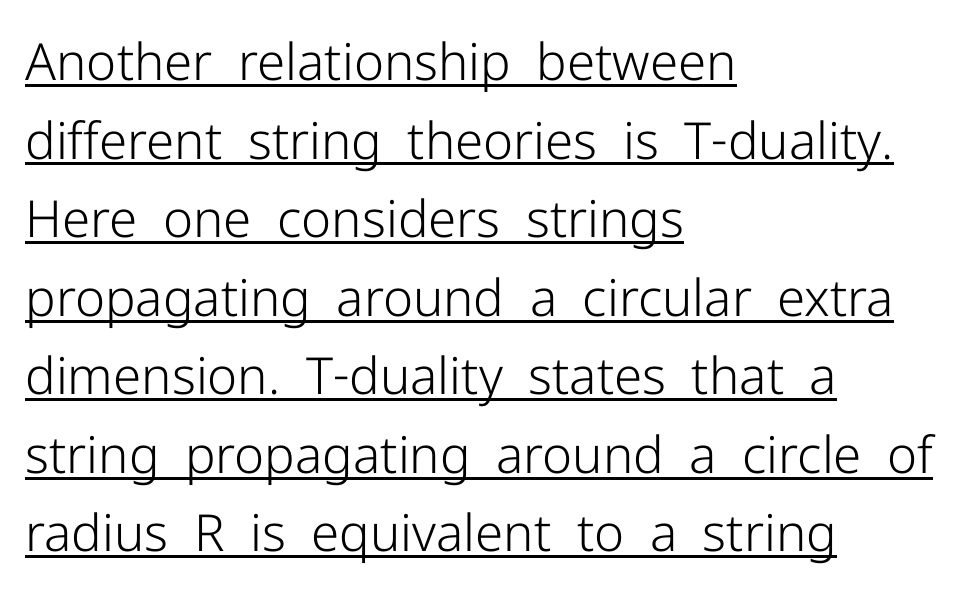
Q: Is the text bold? A: No.
Q: Is the text italic (slanted)? A: No, it is upright.
Q: Is the typeface a serif or a sans-serif typeface? A: Sans-serif.
Q: Is the text underlined? A: Yes.
Q: How is the paragraph aligned? A: Left-aligned.
Q: Is the spacing between letters normal or unusually wide? A: Normal.
Q: Is the spacing between lines tight, normal or loose? A: Normal.
Q: Width (condensed, normal, or wide)? A: Normal.
Q: Stroke contrast? A: Low.
Q: x-height? A: Medium.
Q: Monospaced? A: No.
